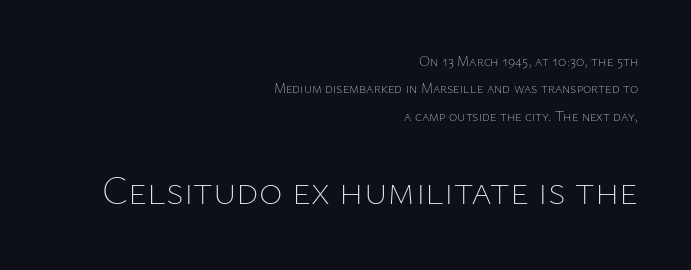
The letters advance in unequal steps, a hallmark of proportional type. A student would call this right alignment; a typographer would say flush right, rag left. Weight: regular or lighter. Does extra space separate the letters? No, they use regular spacing. The specimen reads as upright at a glance. Widely set lines give the paragraph a tall, airy silhouette.
